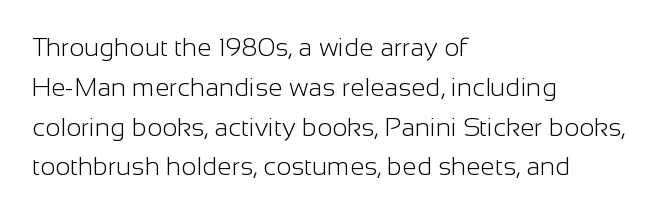
The image shows 26 px text type, upright; set left-aligned, normal line spacing (1.53x), normal letter spacing, not underlined.
